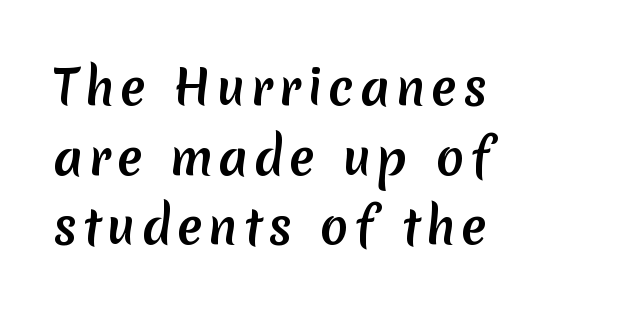
Q: Is the text bold? A: Yes.
Q: Is the typeface a serif or a sans-serif typeface? A: Sans-serif.
Q: Is the text underlined? A: No.
Q: How is the paragraph aligned? A: Left-aligned.
Q: Is the spacing between lines tight, normal or loose? A: Normal.
Q: Width (condensed, normal, or wide)? A: Normal.
Q: Stroke contrast? A: Low.
Q: x-height? A: Medium.
Q: Monospaced? A: No.
